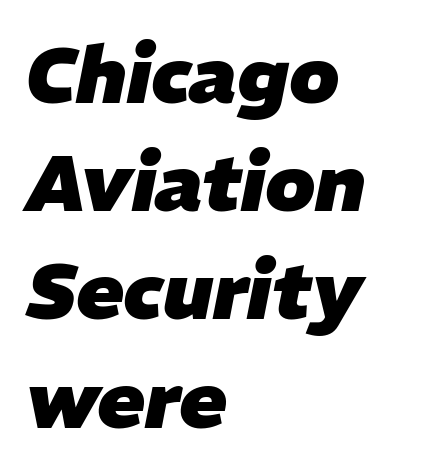
{"italic": "yes", "lean": "right", "slant_degrees": 11, "bold": "yes", "weight": "heavy", "width": "normal", "stroke_contrast": "low", "x_height": "medium", "monospaced": "no", "underline": "no", "align": "left", "line_spacing": "normal", "line_spacing_ratio": 1.37, "letter_spacing": "normal", "letter_spacing_em": 0.0, "glyph_px": 79}
